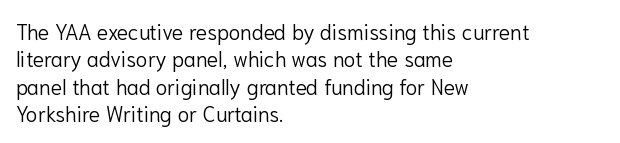
{"italic": "no", "bold": "no", "underline": "no", "align": "left", "line_spacing": "normal", "line_spacing_ratio": 1.3, "letter_spacing": "normal", "letter_spacing_em": 0.0, "glyph_px": 21}
